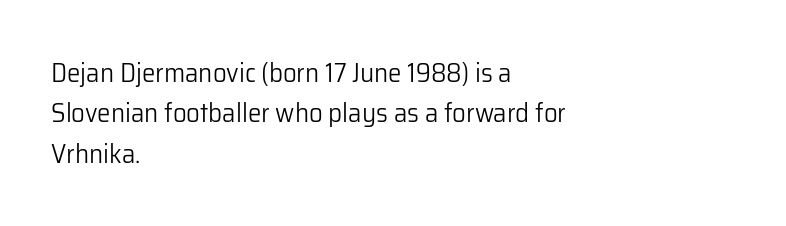
The passage shown stacks its lines at a standard gap. Students, note that the glyphs here touch the page at normal intervals. This reads as an unemphasized weight, regular at the heaviest. Typeset ragged right — the left edge is the straight one. No italicization has been applied; the sample stays upright.
